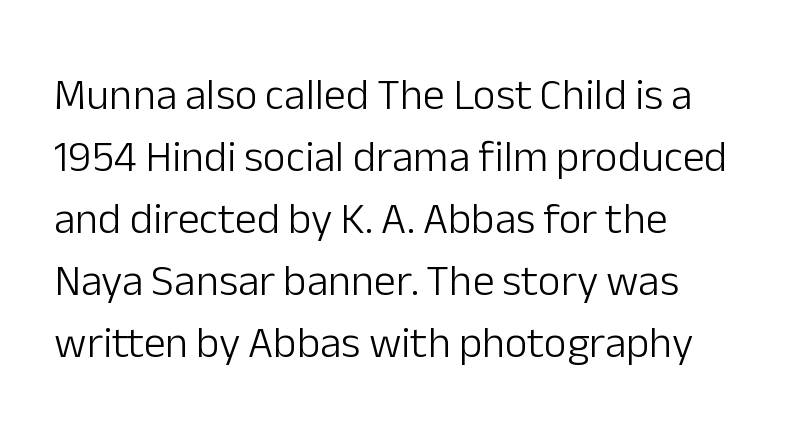
The image shows 44 px light sans-serif type, upright; set left-aligned, normal line spacing (1.41x), normal letter spacing, not underlined; low stroke contrast and a medium x-height.
